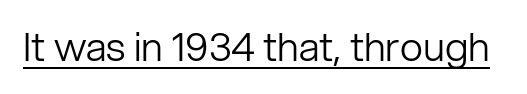
The image shows 40 px light sans-serif type, upright; set normal letter spacing, underlined; low stroke contrast and a medium x-height.
